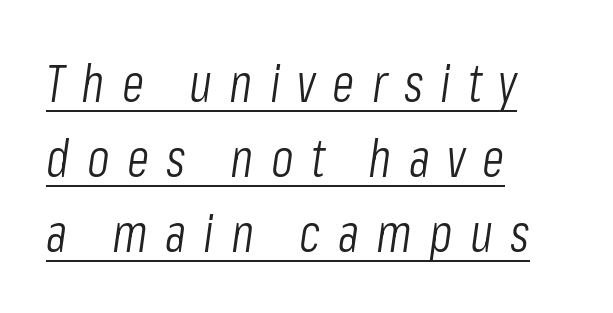
The image shows 52 px light, condensed type, italic (leaning right); set left-aligned, normal line spacing (1.44x), unusually wide letter spacing (+0.33 em), underlined; low stroke contrast and a medium x-height.
